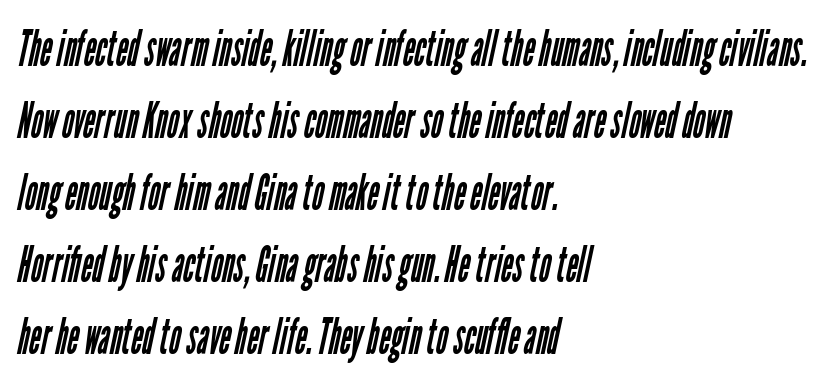
Words float on clear page, feet unadorned. A quiet, ordinary-to-light weight characterises the typeface. Varying glyph widths throughout — classic text-font behaviour. The type family on display is of the sans-serif kind. Nothing unusual about the tracking: characters are spaced as the font intends. Leading matches the norm, producing a regular column.
